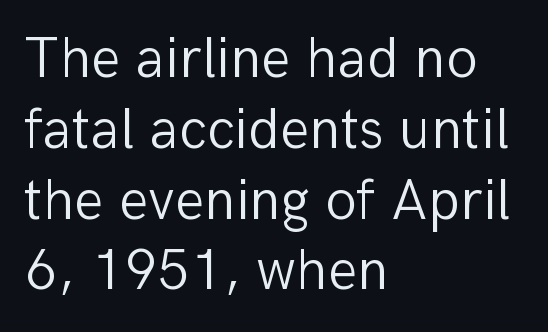
{"serif": "no", "italic": "no", "bold": "no", "weight": "light", "width": "normal", "stroke_contrast": "low", "x_height": "medium", "monospaced": "no", "underline": "no", "align": "left", "line_spacing_ratio": 1.22, "letter_spacing": "normal", "letter_spacing_em": 0.0, "glyph_px": 58}
